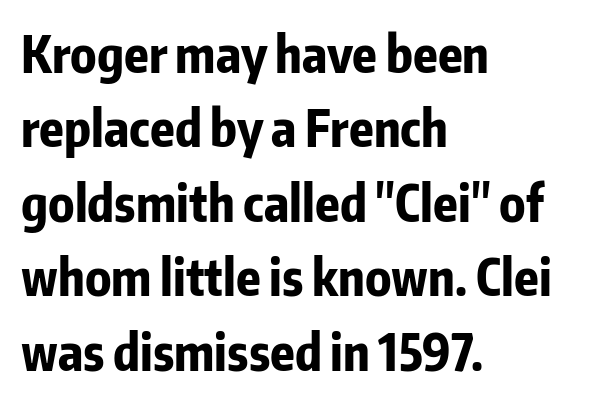
{"serif": "no", "italic": "no", "bold": "yes", "weight": "bold", "width": "condensed", "stroke_contrast": "low", "x_height": "medium", "monospaced": "no", "underline": "no", "align": "left", "line_spacing": "normal", "line_spacing_ratio": 1.49, "letter_spacing": "normal", "letter_spacing_em": 0.0, "glyph_px": 50}
